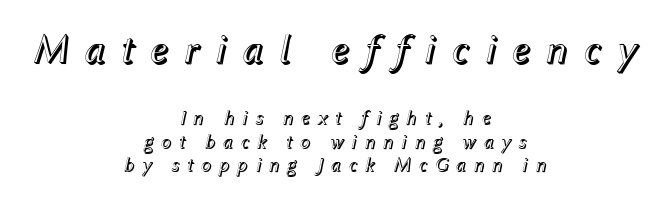
The image shows 41 px text type, italic (leaning right); set centered, line spacing 1.18x, unusually wide letter spacing (+0.35 em), not underlined; the first (top) block is 2.05x larger; a medium x-height.
